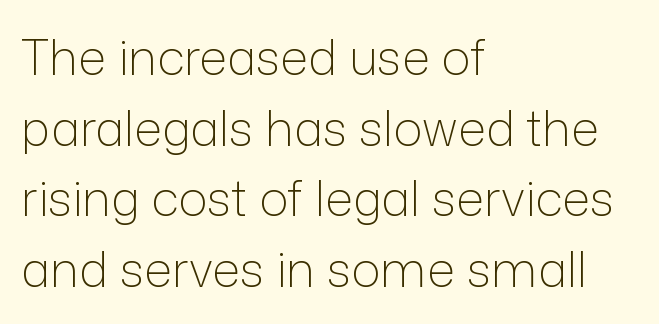
The image shows 49 px light sans-serif type, upright; set left-aligned, normal line spacing (1.44x), normal letter spacing, not underlined; low stroke contrast and a medium x-height.
